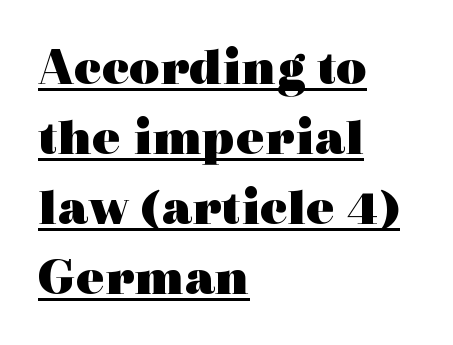
Q: Is the text bold? A: Yes.
Q: Is the text italic (slanted)? A: No, it is upright.
Q: Is the typeface a serif or a sans-serif typeface? A: Serif.
Q: Is the text underlined? A: Yes.
Q: How is the paragraph aligned? A: Left-aligned.
Q: Is the spacing between letters normal or unusually wide? A: Normal.
Q: Is the spacing between lines tight, normal or loose? A: Normal.
Q: Width (condensed, normal, or wide)? A: Wide.
Q: x-height? A: Medium.
Q: Monospaced? A: No.
